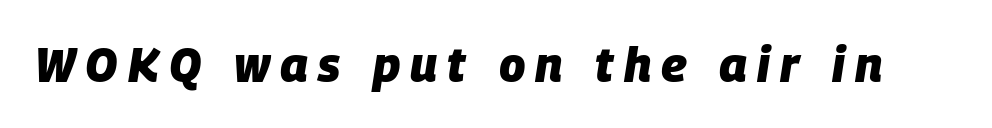
The image shows 48 px heavy type, italic (leaning right); set unusually wide letter spacing (+0.21 em), not underlined; low stroke contrast and a large x-height.
